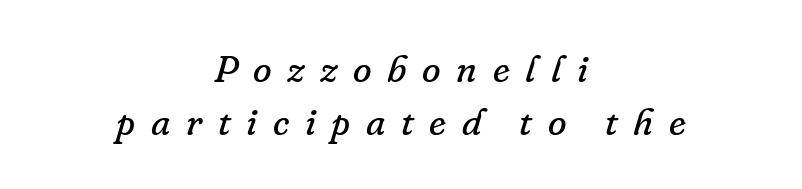
Q: Is the text bold? A: No.
Q: Is the text italic (slanted)? A: Yes, it leans right by about 16 degrees.
Q: Is the typeface a serif or a sans-serif typeface? A: Serif.
Q: Is the text underlined? A: No.
Q: How is the paragraph aligned? A: Centered.
Q: Is the spacing between letters normal or unusually wide? A: Unusually wide.
Q: Is the spacing between lines tight, normal or loose? A: Normal.
Q: Width (condensed, normal, or wide)? A: Normal.
Q: Stroke contrast? A: Low.
Q: x-height? A: Small.
Q: Monospaced? A: No.
